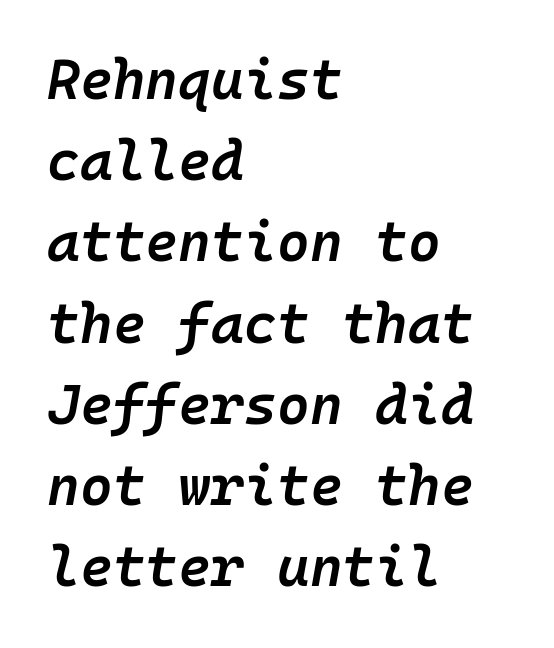
The image shows 56 px semibold type, italic (leaning right), monospaced; set left-aligned, normal line spacing (1.45x), normal letter spacing, not underlined; low stroke contrast and a medium x-height.
